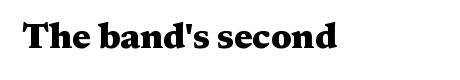
Q: Is the text bold? A: Yes.
Q: Is the text italic (slanted)? A: No, it is upright.
Q: Is the typeface a serif or a sans-serif typeface? A: Serif.
Q: Is the text underlined? A: No.
Q: Is the spacing between letters normal or unusually wide? A: Normal.
Q: Width (condensed, normal, or wide)? A: Wide.
Q: Stroke contrast? A: Medium.
Q: x-height? A: Medium.
Q: Monospaced? A: No.
